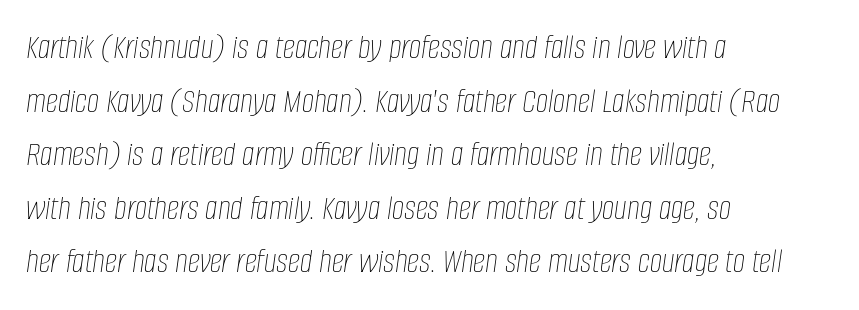
The image shows 35 px thin, condensed type, italic (leaning right); set left-aligned, normal line spacing (1.53x), normal letter spacing, not underlined; low stroke contrast and a large x-height.
